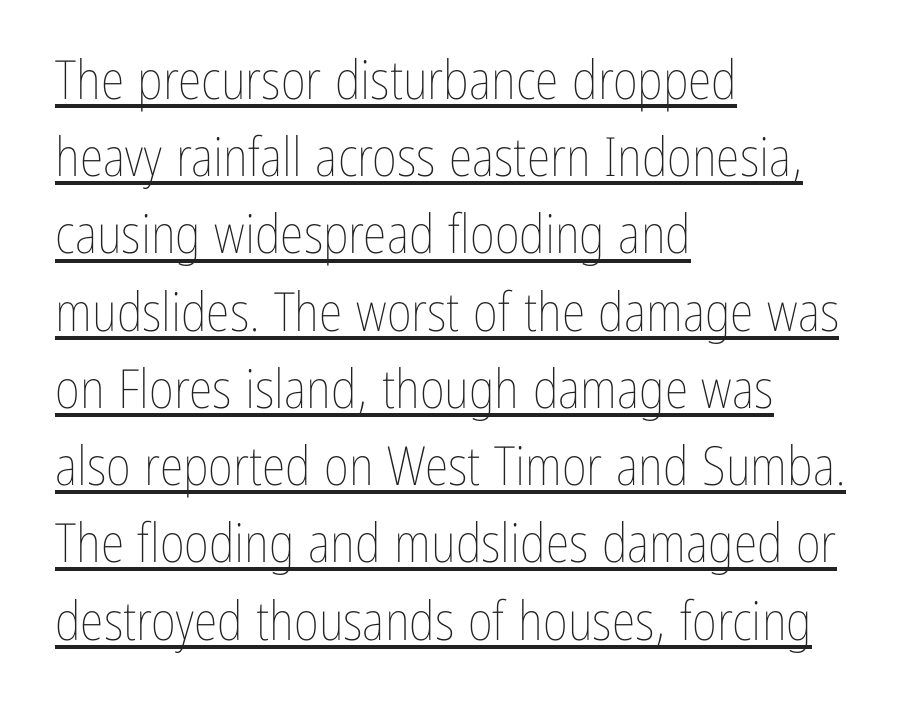
{"italic": "no", "bold": "no", "weight": "thin", "width": "condensed", "stroke_contrast": "low", "x_height": "medium", "monospaced": "no", "underline": "yes", "align": "left", "line_spacing": "normal", "line_spacing_ratio": 1.43, "letter_spacing": "normal", "letter_spacing_em": 0.0, "glyph_px": 54}
